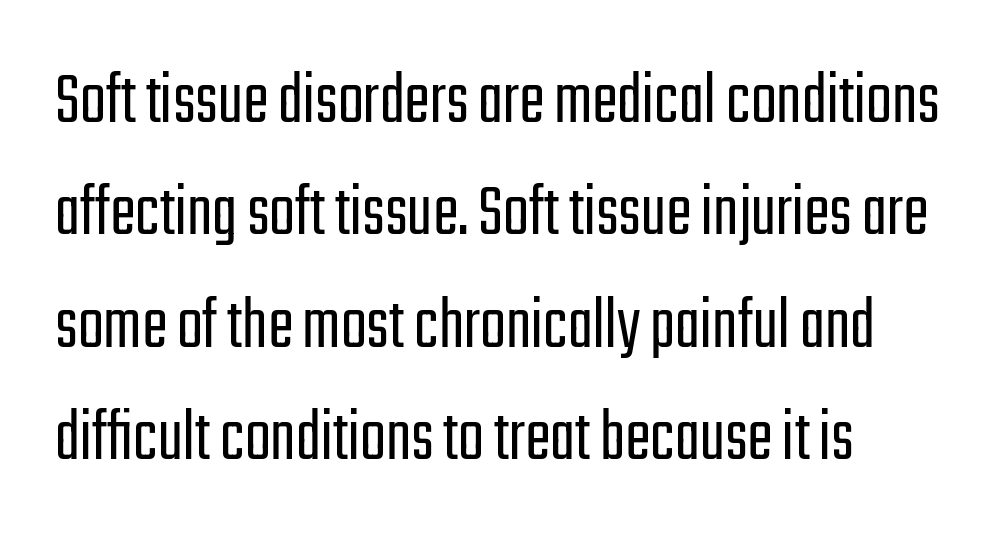
Proportional: the letters do not fall into vertical columns. Evenly set lines give the paragraph a standard silhouette. No extra tracking has been applied to these lines. Bold? No — there's no thickening of the strokes. The gap between lines stays unmarked.
